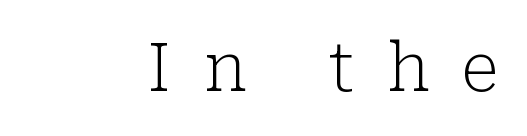
Is this a sans? No — the strokes have serifs. Nothing heavy about these letters — not bold at all. Display-style spreading of the glyphs; the letterfit is very open. Varying glyph widths throughout — classic text-font behaviour. The glyphs are unaccompanied by any horizontal stroke below them. Unlike italic type, these characters show no tilt at all.
